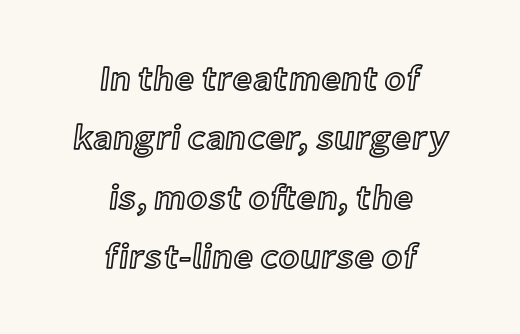
The image shows 35 px text type; set centered, normal line spacing (1.7x), normal letter spacing, not underlined; a medium x-height.
